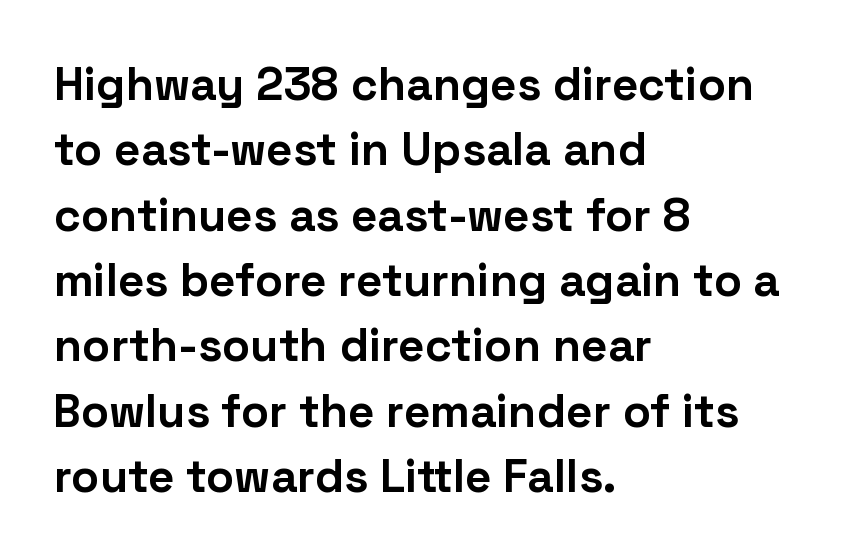
The image shows 46 px bold sans-serif type, upright; set left-aligned, normal line spacing (1.42x), normal letter spacing, not underlined; low stroke contrast and a medium x-height.
